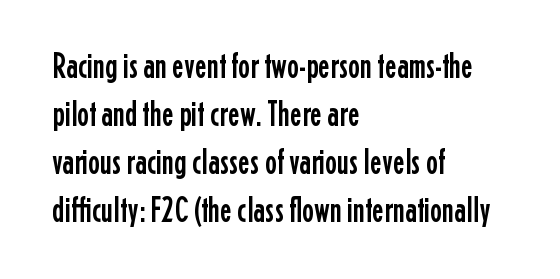
The image shows 36 px condensed sans-serif type, upright; set left-aligned, normal line spacing (1.33x), normal letter spacing, not underlined; low stroke contrast and a medium x-height.
